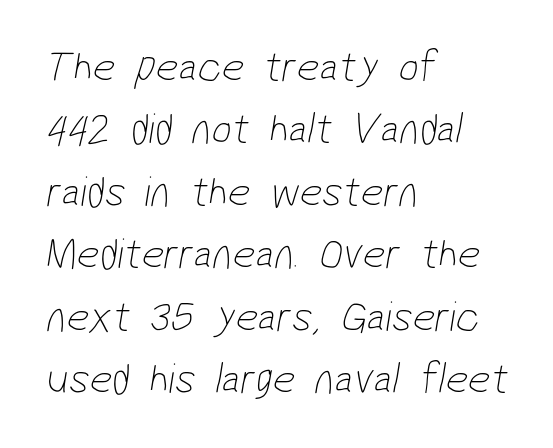
The image shows 44 px thin, condensed sans-serif type; set left-aligned, normal line spacing (1.42x), normal letter spacing, not underlined; low stroke contrast and a medium x-height.
